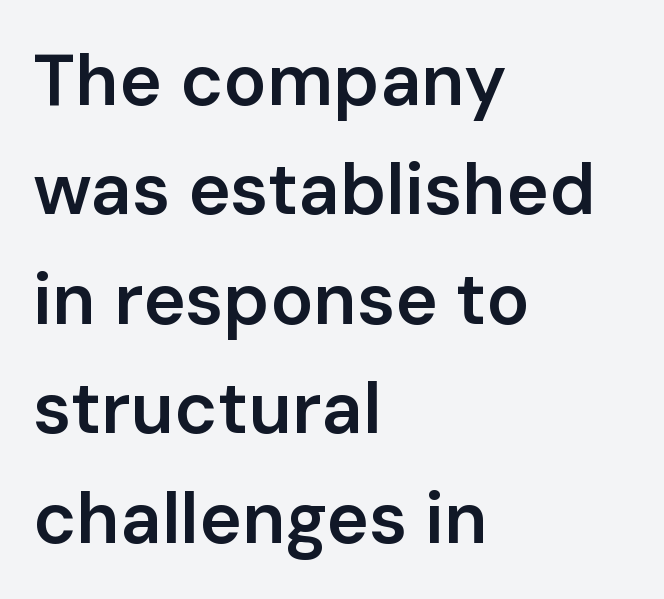
The image shows 72 px semibold sans-serif type, upright; set left-aligned, normal line spacing (1.52x), normal letter spacing, not underlined; low stroke contrast and a medium x-height.
